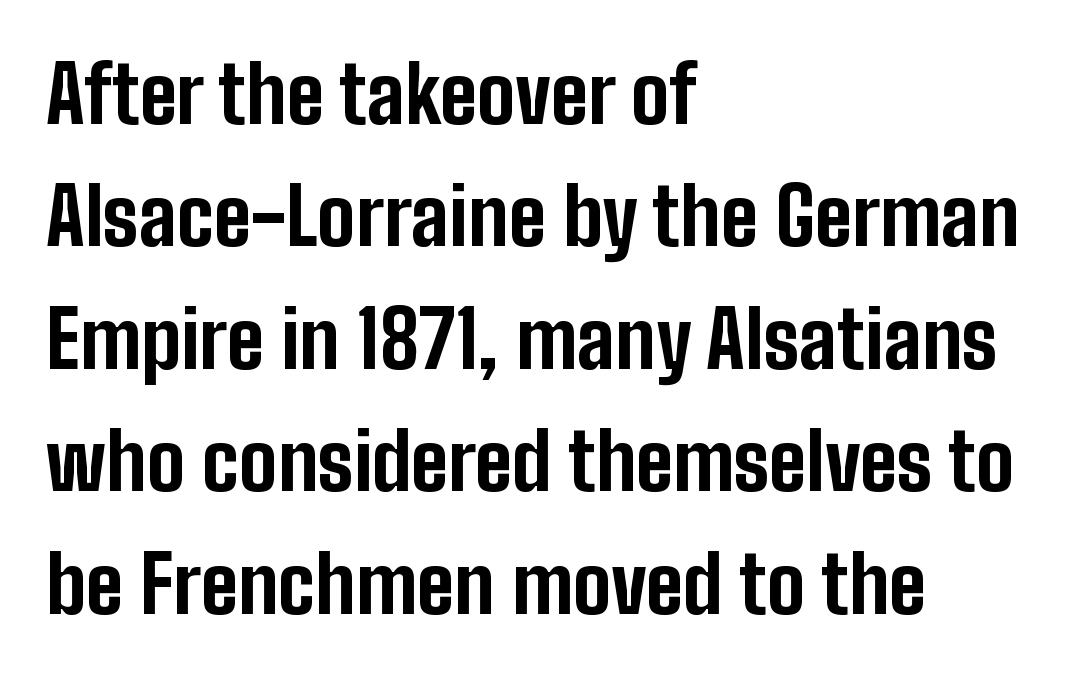
The passage shown is typed in a proportional face where columns would drift. Stroke thickness is high; the sample reads as a true bold. The setting favours the left margin, as ordinary paragraphs usually do. A normal amount of white space separates one row of letters from the next. Is this a sans? Yes — the strokes have no serifs.
